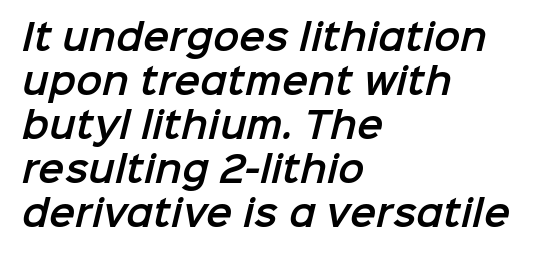
The image shows 35 px sans-serif type; set left-aligned, normal line spacing (1.26x), normal letter spacing, not underlined; low stroke contrast and a medium x-height.
